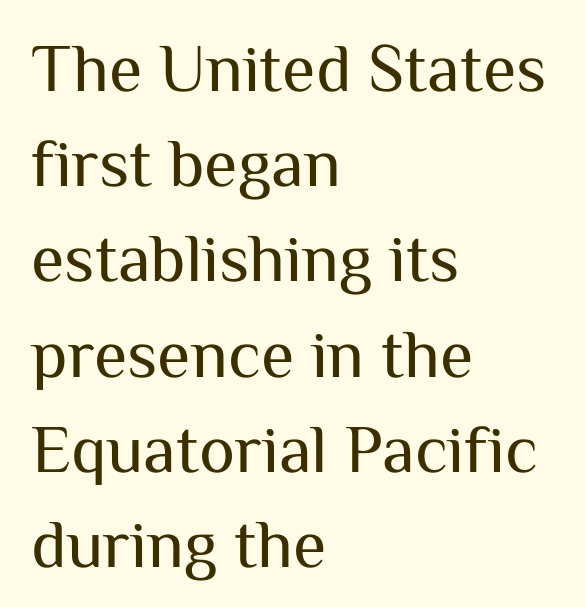
The image shows 68 px regular-weight sans-serif type, upright; set left-aligned, normal line spacing (1.4x), normal letter spacing, not underlined; medium stroke contrast and a medium x-height.
